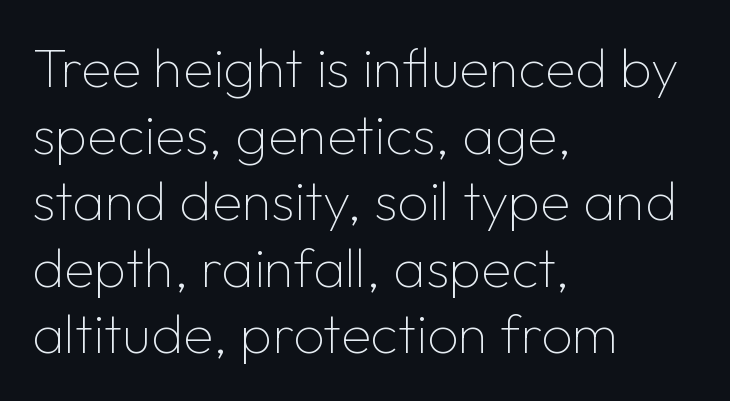
Q: Is the text bold? A: No.
Q: Is the text italic (slanted)? A: No, it is upright.
Q: Is the typeface a serif or a sans-serif typeface? A: Sans-serif.
Q: Is the text underlined? A: No.
Q: How is the paragraph aligned? A: Left-aligned.
Q: Is the spacing between letters normal or unusually wide? A: Normal.
Q: Width (condensed, normal, or wide)? A: Normal.
Q: Stroke contrast? A: Low.
Q: x-height? A: Medium.
Q: Monospaced? A: No.
